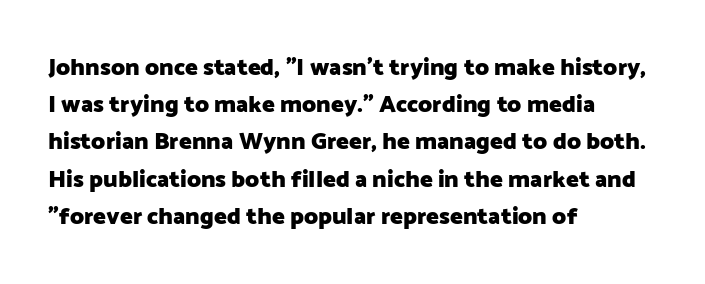
{"italic": "no", "bold": "yes", "underline": "no", "align": "left", "line_spacing": "normal", "line_spacing_ratio": 1.55, "letter_spacing": "normal", "letter_spacing_em": 0.0, "glyph_px": 24}
